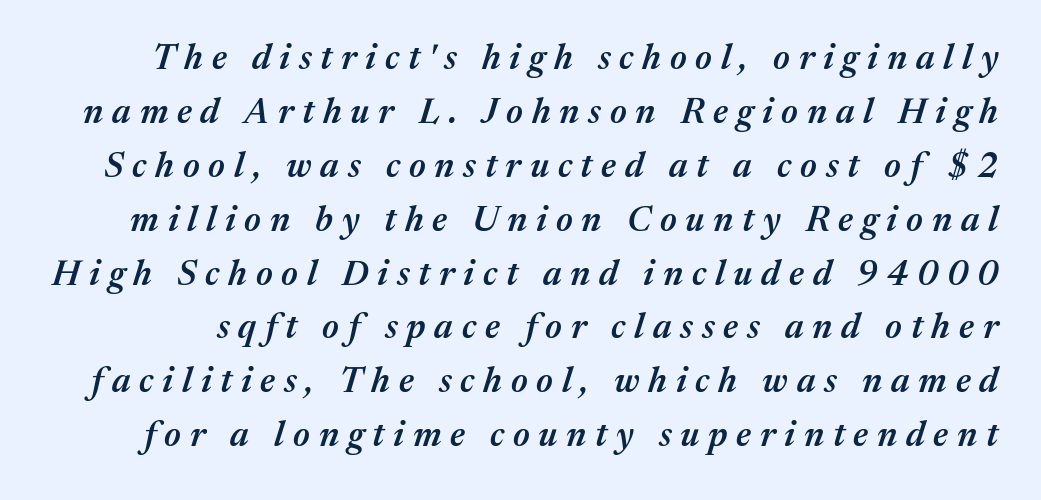
{"italic": "yes", "lean": "right", "slant_degrees": 17, "bold": "semi", "weight": "semibold", "width": "normal", "stroke_contrast": "medium", "x_height": "medium", "monospaced": "no", "underline": "no", "line_spacing": "normal", "line_spacing_ratio": 1.54, "letter_spacing": "wide", "letter_spacing_em": 0.25, "glyph_px": 35}
